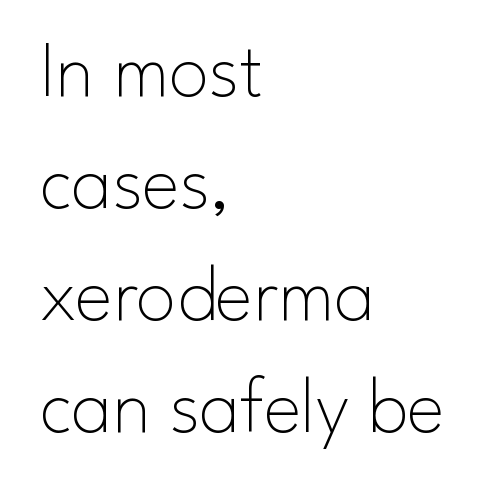
{"serif": "no", "italic": "no", "bold": "no", "weight": "thin", "width": "normal", "stroke_contrast": "low", "x_height": "small", "monospaced": "no", "underline": "no", "align": "left", "line_spacing": "normal", "line_spacing_ratio": 1.4, "letter_spacing": "normal", "letter_spacing_em": 0.0, "glyph_px": 80}
